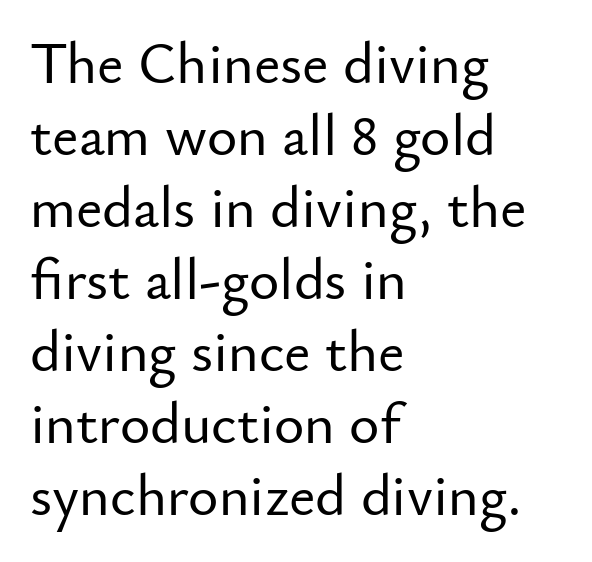
Q: Is the text italic (slanted)? A: No, it is upright.
Q: Is the typeface a serif or a sans-serif typeface? A: Sans-serif.
Q: Is the text underlined? A: No.
Q: How is the paragraph aligned? A: Left-aligned.
Q: Is the spacing between letters normal or unusually wide? A: Normal.
Q: Width (condensed, normal, or wide)? A: Normal.
Q: Stroke contrast? A: Low.
Q: x-height? A: Small.
Q: Monospaced? A: No.
